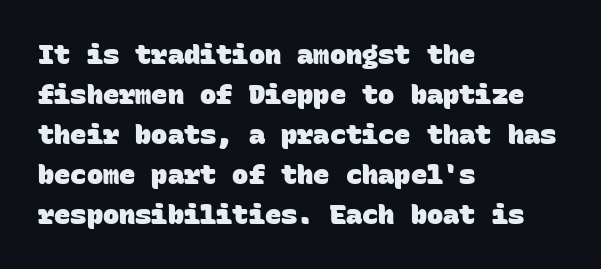
A normal amount of white space separates one row of letters from the next. Notice how thick the strokes are: this is what a full bold looks like. Words appear dense and cohesive because spacing is normal. Which margin do the lines hug? The left one — the right edge is uneven. Letters rest on an invisible, unmarked baseline.
